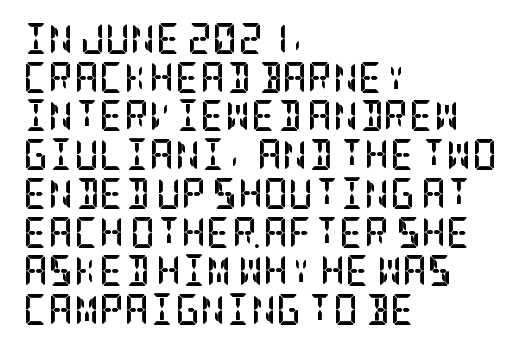
Q: Is the text bold? A: Yes.
Q: Is the text italic (slanted)? A: No, it is upright.
Q: Is the typeface a serif or a sans-serif typeface? A: Serif.
Q: Is the text underlined? A: No.
Q: How is the paragraph aligned? A: Left-aligned.
Q: Is the spacing between letters normal or unusually wide? A: Normal.
Q: Is the spacing between lines tight, normal or loose? A: Normal.
Q: Width (condensed, normal, or wide)? A: Condensed.
Q: Stroke contrast? A: Low.
Q: x-height? A: Large.
